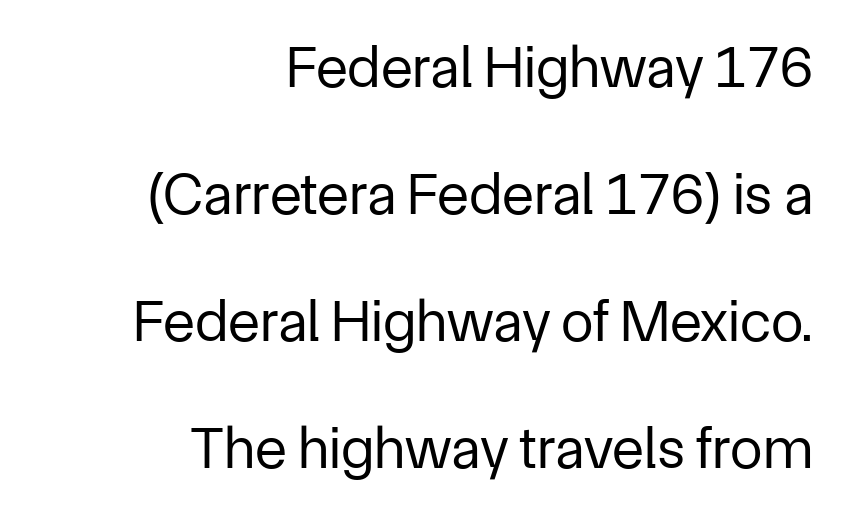
The paragraph has a hard right edge and a soft left edge. Weight class: somewhere from thin through regular. Do the characters align in a grid? No, the font is proportional. A roman cut, with each character standing at attention. These lines stand farther apart than default settings would place them. Honestly, the letter spacing is just normal — you wouldn't notice it.
